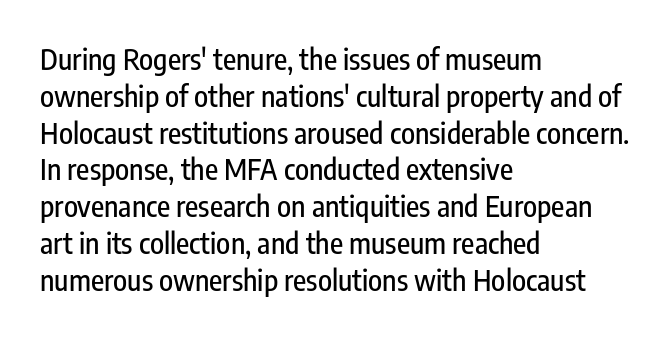
The image shows 29 px condensed sans-serif type, upright; set left-aligned, normal line spacing (1.27x), normal letter spacing, not underlined; low stroke contrast and a medium x-height.
